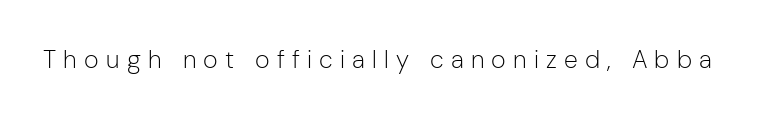
Letter spacing: wide. Anything drawn beneath the words? Only blank space. The font's upright variant was chosen for this text. The characters are drawn with everyday or finer stroke widths.
